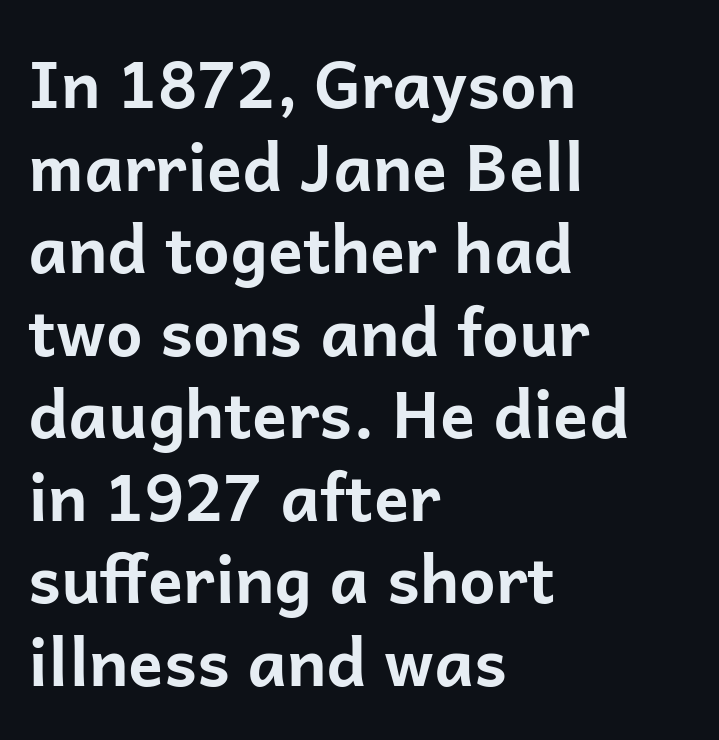
Q: Is the text bold? A: Yes.
Q: Is the text italic (slanted)? A: No, it is upright.
Q: Is the typeface a serif or a sans-serif typeface? A: Sans-serif.
Q: Is the text underlined? A: No.
Q: How is the paragraph aligned? A: Left-aligned.
Q: Is the spacing between letters normal or unusually wide? A: Normal.
Q: Is the spacing between lines tight, normal or loose? A: Normal.
Q: Width (condensed, normal, or wide)? A: Normal.
Q: Stroke contrast? A: Low.
Q: x-height? A: Medium.
Q: Monospaced? A: No.
